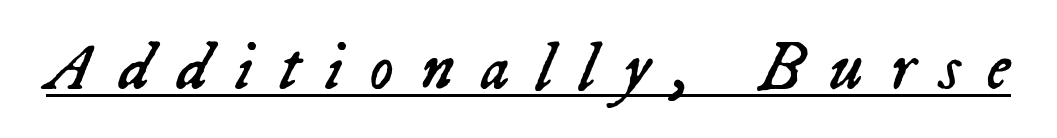
Q: Is the text bold? A: No.
Q: Is the text italic (slanted)? A: Yes, it leans right by about 23 degrees.
Q: Is the text underlined? A: Yes.
Q: Is the spacing between letters normal or unusually wide? A: Unusually wide.
Q: Width (condensed, normal, or wide)? A: Normal.
Q: Stroke contrast? A: Low.
Q: x-height? A: Medium.
Q: Monospaced? A: No.
